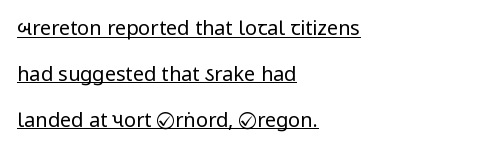
Q: Is the text bold? A: No.
Q: Is the text italic (slanted)? A: No, it is upright.
Q: Is the text underlined? A: Yes.
Q: How is the paragraph aligned? A: Left-aligned.
Q: Is the spacing between letters normal or unusually wide? A: Normal.
Q: Is the spacing between lines tight, normal or loose? A: Loose.
